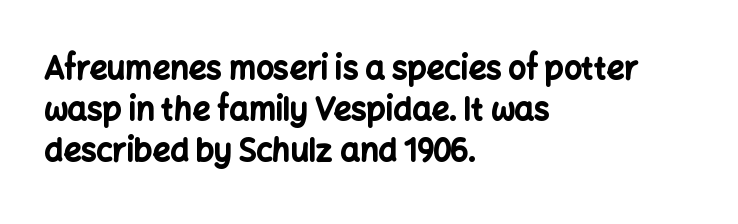
{"serif": "no", "italic": "no", "bold": "yes", "weight": "bold", "width": "normal", "stroke_contrast": "low", "x_height": "medium", "monospaced": "no", "underline": "no", "align": "left", "line_spacing": "normal", "line_spacing_ratio": 1.33, "letter_spacing": "normal", "letter_spacing_em": 0.0, "glyph_px": 31}
